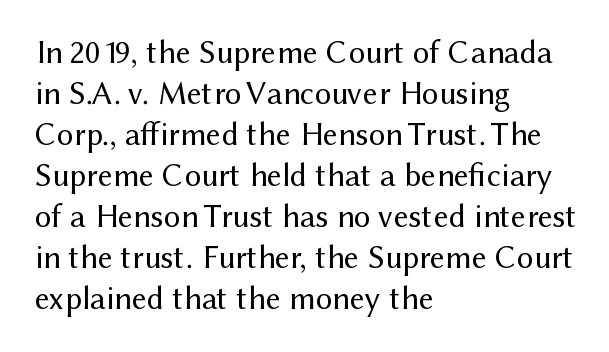
The strip under each line holds only bare page. Letterform terminals end flat and unadorned throughout the passage. You could not count columns in this text — the font is proportionally spaced. Stems and bowls with no extra thickness — not bold.
